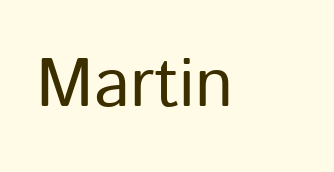
Bold? No — there's no thickening of the strokes. Words appear dense and cohesive because spacing is normal. Type without underlining. Nothing sits at the stroke ends, so this counts as sans-serif. This is the regular roman posture of the typeface. Think of a printed novel: that variable character pitch is what you see here.
